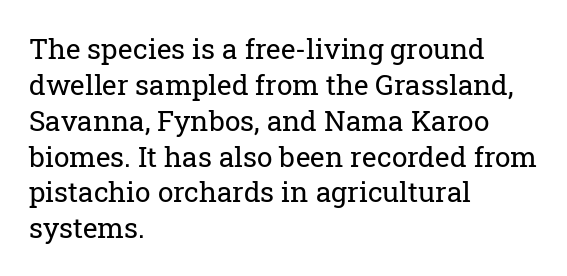
Letters have the restrained weight of plain body copy at most. The axis of the letterforms is exactly vertical. Caption: standard tracking, unaltered. If you drew a ruler down the left edge, every line would touch it. Leading matches the norm, producing a regular column. Honestly, there is no underline to notice here at all.
